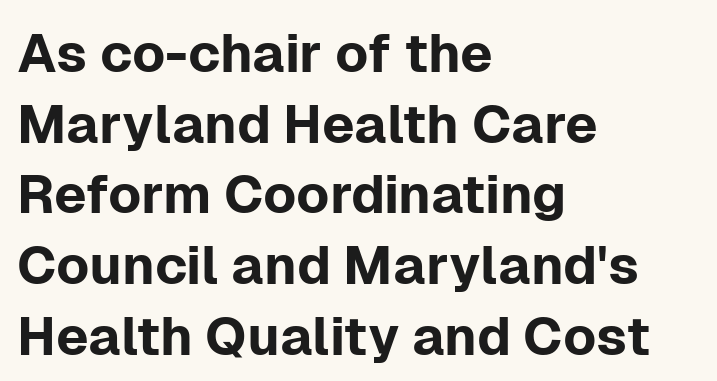
Font category for this specimen: sans-serif. Ascenders rise straight up at ninety degrees. The foot of each line stays bare and open. The face used here is rendered with its standard letterfit. Each line starts at the same left margin while the right side varies.
